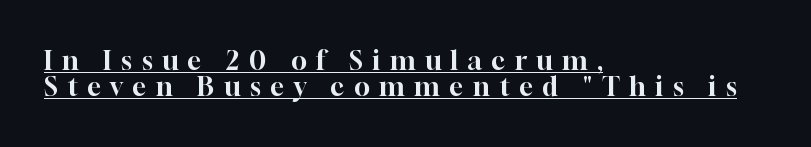
Quick note: interline space is minimal. Where is the straight margin? On the left. Loose tracking; the words dissolve into strings of separated letters. The font's upright variant was chosen for this text. Honestly, the underline is the first thing you notice here.
